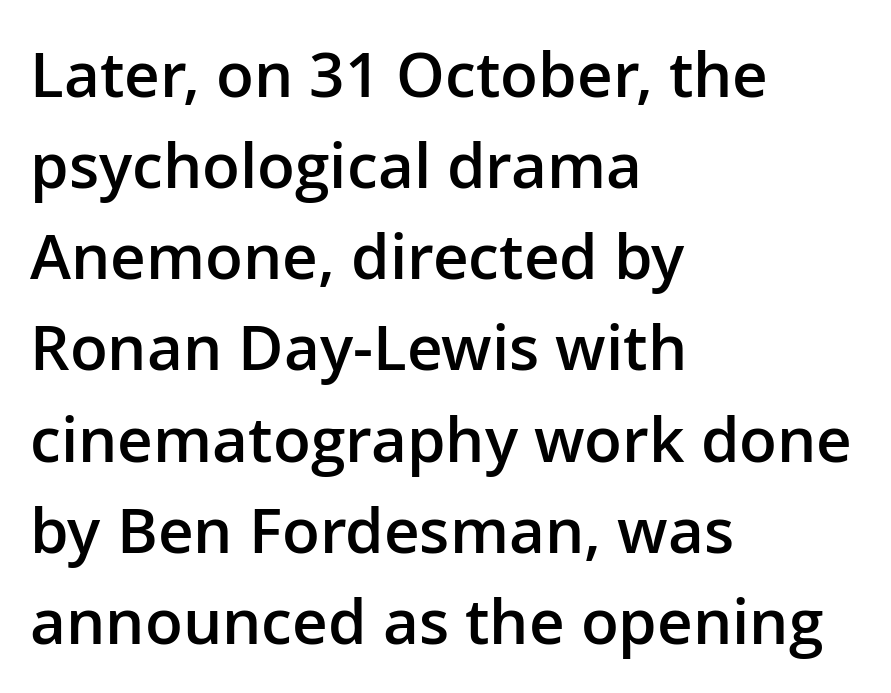
{"serif": "no", "italic": "no", "bold": "semi", "weight": "semibold", "width": "normal", "stroke_contrast": "low", "x_height": "medium", "monospaced": "no", "underline": "no", "align": "left", "line_spacing": "normal", "line_spacing_ratio": 1.47, "letter_spacing": "normal", "letter_spacing_em": 0.0, "glyph_px": 62}
